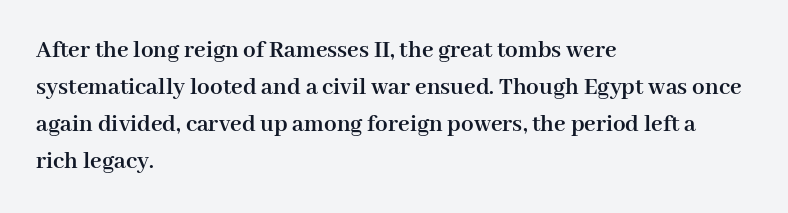
Q: Is the text bold? A: Yes.
Q: Is the text italic (slanted)? A: No, it is upright.
Q: Is the text underlined? A: No.
Q: How is the paragraph aligned? A: Left-aligned.
Q: Is the spacing between letters normal or unusually wide? A: Normal.
Q: Is the spacing between lines tight, normal or loose? A: Normal.
